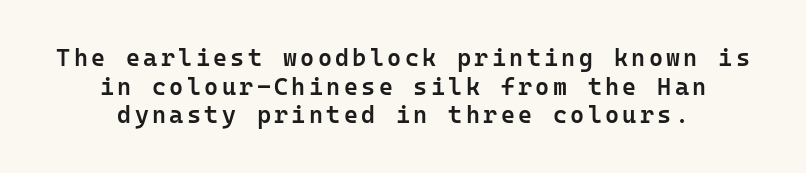
Weight: semibold (demi). Quick note: not italic, upright. Teacher's note: observe the equal gaps on both sides — that is centered alignment. The gap between lines stays unmarked.
